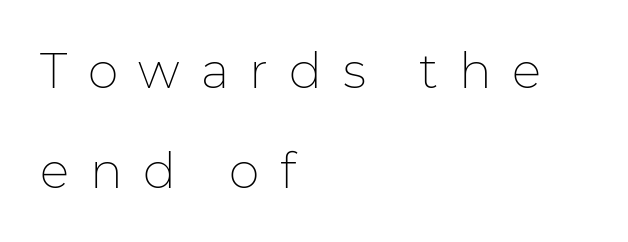
Q: Is the text bold? A: No.
Q: Is the text italic (slanted)? A: No, it is upright.
Q: Is the typeface a serif or a sans-serif typeface? A: Sans-serif.
Q: Is the text underlined? A: No.
Q: How is the paragraph aligned? A: Left-aligned.
Q: Is the spacing between letters normal or unusually wide? A: Unusually wide.
Q: Is the spacing between lines tight, normal or loose? A: Loose.
Q: Width (condensed, normal, or wide)? A: Normal.
Q: Stroke contrast? A: Low.
Q: x-height? A: Medium.
Q: Monospaced? A: No.
